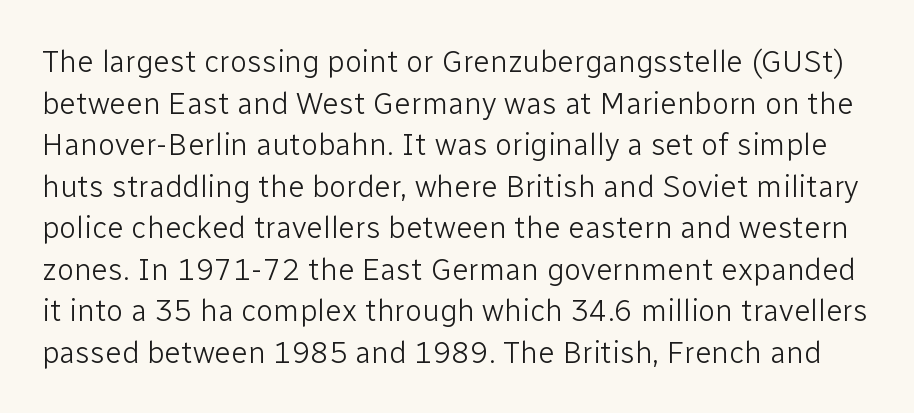
The image shows 31 px light sans-serif type, upright; set normal line spacing (1.34x), normal letter spacing, not underlined; low stroke contrast and a medium x-height.
